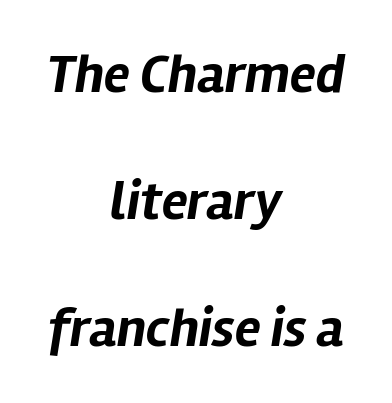
{"italic": "yes", "lean": "right", "slant_degrees": 12, "bold": "yes", "weight": "bold", "width": "normal", "stroke_contrast": "low", "x_height": "medium", "monospaced": "no", "underline": "no", "align": "center", "line_spacing": "loose", "line_spacing_ratio": 2.35, "letter_spacing": "normal", "letter_spacing_em": 0.0, "glyph_px": 54}
